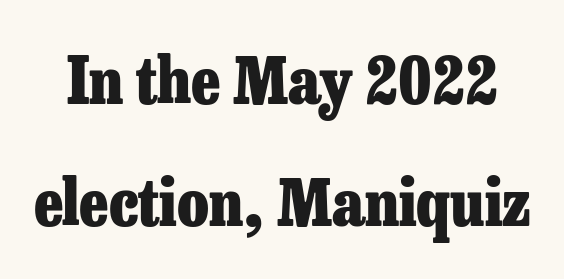
These lines are rendered in a variable-pitch font. The font's upright variant was chosen for this text. Here the glyphs are tracked normally, forming tight word shapes. The passage shown is typeset with a serif family. Airy leading. These lines carry a lot of weight — the face is fully bold.
